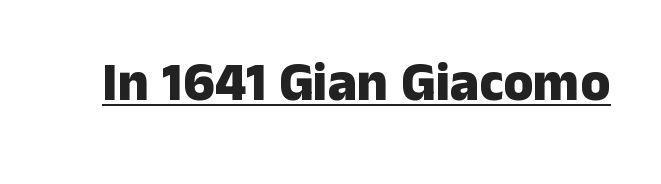
The image shows 54 px heavy sans-serif type, upright; set normal letter spacing, underlined; low stroke contrast and a medium x-height.
